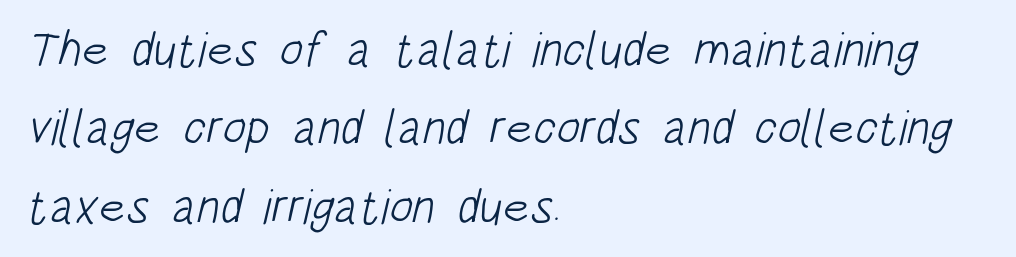
The strokes are not fattened; the text isn't bold. The gap between lines stays unmarked. Summary of vertical rhythm: regular, with standard interline spacing. Spacing verdict: proportional, widths tailored to each character. The gaps between neighbouring characters are ordinary and unremarkable. The rendering anchors every line to the left-hand side.
